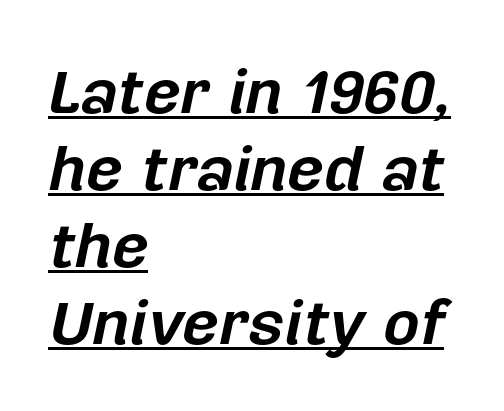
Q: Is the text bold? A: Yes.
Q: Is the text italic (slanted)? A: Yes, it leans right by about 12 degrees.
Q: Is the text underlined? A: Yes.
Q: How is the paragraph aligned? A: Left-aligned.
Q: Is the spacing between letters normal or unusually wide? A: Normal.
Q: Width (condensed, normal, or wide)? A: Normal.
Q: Stroke contrast? A: Low.
Q: x-height? A: Medium.
Q: Monospaced? A: No.
